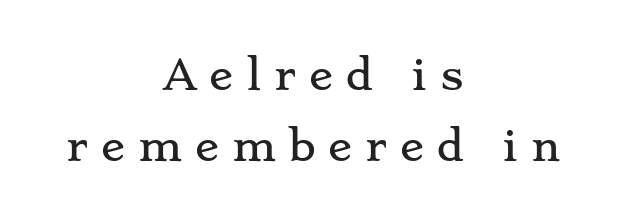
{"serif": "yes", "italic": "no", "width": "wide", "stroke_contrast": "low", "x_height": "small", "monospaced": "no", "underline": "no", "align": "center", "line_spacing_ratio": 1.77, "letter_spacing": "wide", "letter_spacing_em": 0.32, "glyph_px": 40}
